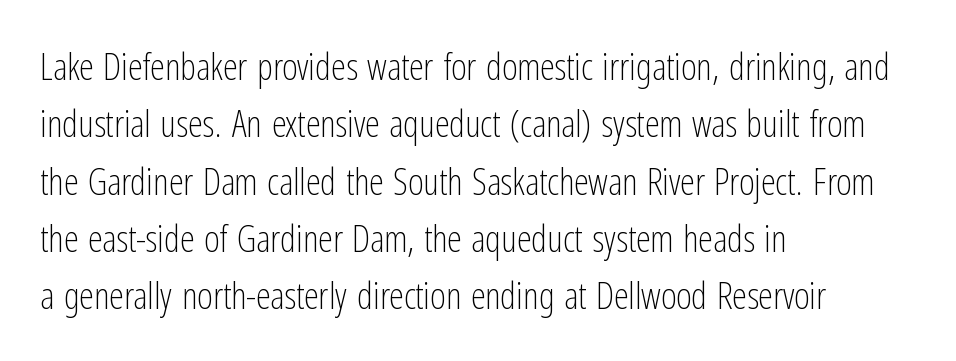
The image shows 37 px light, condensed sans-serif type, upright; set left-aligned, normal line spacing (1.55x), normal letter spacing, not underlined; low stroke contrast and a medium x-height.
